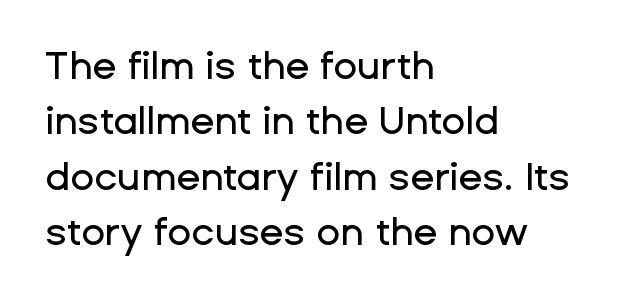
{"serif": "no", "italic": "no", "width": "normal", "stroke_contrast": "low", "x_height": "medium", "monospaced": "no", "underline": "no", "align": "left", "line_spacing": "normal", "line_spacing_ratio": 1.42, "letter_spacing": "normal", "letter_spacing_em": 0.0, "glyph_px": 39}
